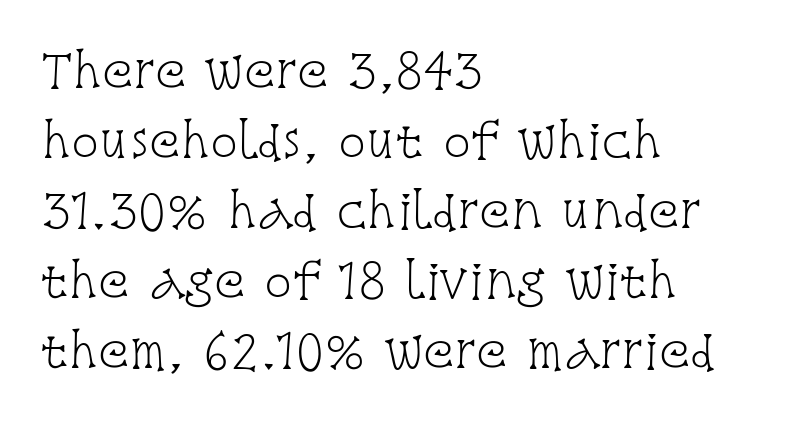
Is this a fixed-width face? No — the glyphs have proportional, varying widths. A serif font was chosen for this passage. The rag falls on the right side of this text block. The letterforms sit shoulder to shoulder at normal distance.
